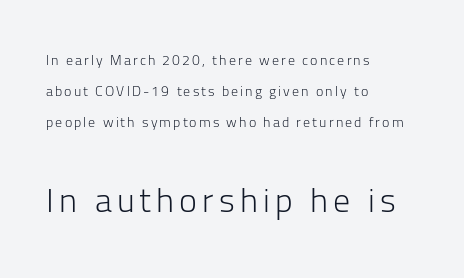
Does the bottom block carry the larger type? Yes, it does. The glyphs in this specimen are sans serif. The foot of each line stays bare and open. This block would shrink considerably if given ordinary leading; it's expanded now.
